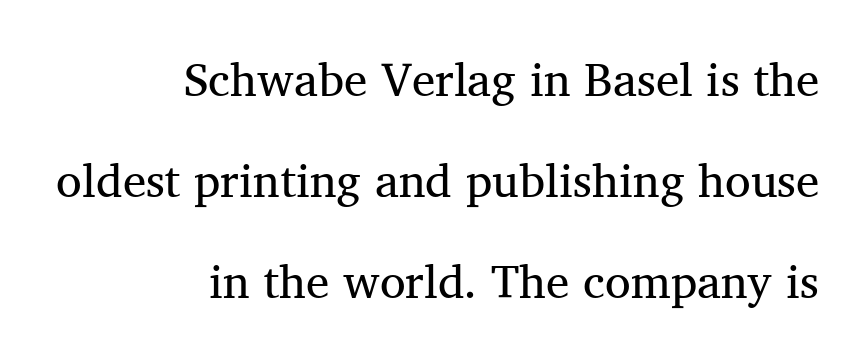
The paragraph has a hard right edge and a soft left edge. Letters have the restrained weight of plain body copy at most. This sample uses an upright cut, with every glyph sitting square on the baseline. Rows of type keep a wide berth in the vertical direction. The specimen omits any rule beneath the text block's lines. You could call the tracking neutral — neither tight nor loose.
